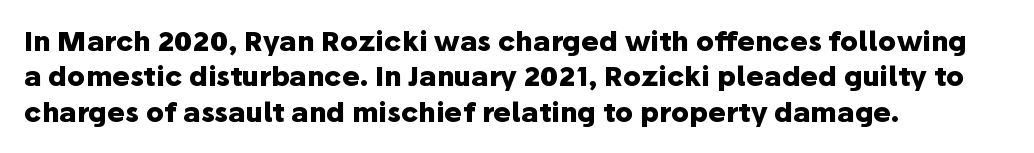
{"italic": "no", "bold": "yes", "underline": "no", "align": "left", "line_spacing": "normal", "line_spacing_ratio": 1.31, "letter_spacing": "normal", "letter_spacing_em": 0.0, "glyph_px": 27}
